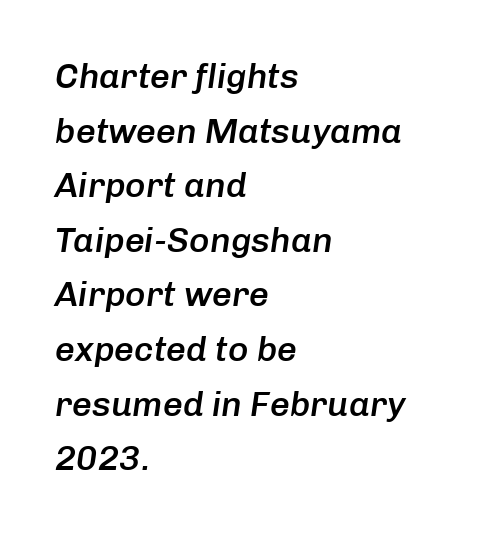
{"italic": "yes", "lean": "right", "slant_degrees": 8, "bold": "semi", "weight": "semibold", "width": "normal", "stroke_contrast": "low", "x_height": "medium", "monospaced": "no", "underline": "no", "align": "left", "line_spacing": "normal", "line_spacing_ratio": 1.56, "letter_spacing": "normal", "letter_spacing_em": 0.0, "glyph_px": 35}
